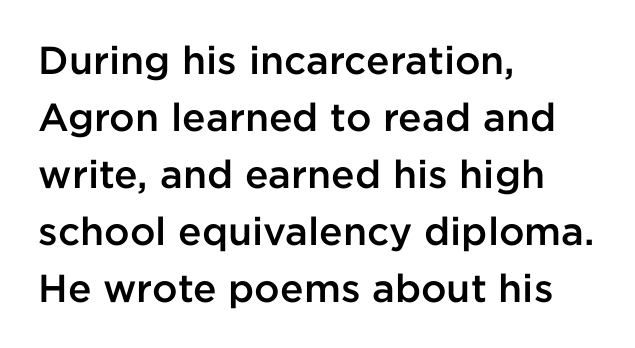
Q: Is the text bold? A: Semi-bold.
Q: Is the text italic (slanted)? A: No, it is upright.
Q: Is the typeface a serif or a sans-serif typeface? A: Sans-serif.
Q: Is the text underlined? A: No.
Q: How is the paragraph aligned? A: Left-aligned.
Q: Is the spacing between letters normal or unusually wide? A: Normal.
Q: Is the spacing between lines tight, normal or loose? A: Normal.
Q: Width (condensed, normal, or wide)? A: Normal.
Q: Stroke contrast? A: Low.
Q: x-height? A: Medium.
Q: Monospaced? A: No.
